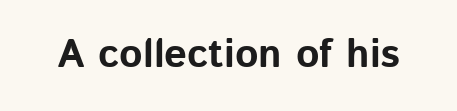
{"serif": "no", "italic": "no", "bold": "yes", "weight": "bold", "width": "normal", "stroke_contrast": "low", "x_height": "medium", "monospaced": "no", "underline": "no", "letter_spacing": "normal", "letter_spacing_em": 0.0, "glyph_px": 40}
